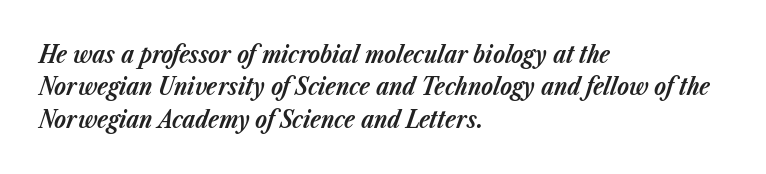
Q: Is the text bold? A: Yes.
Q: Is the text italic (slanted)? A: Yes, it leans right by about 23 degrees.
Q: Is the text underlined? A: No.
Q: How is the paragraph aligned? A: Left-aligned.
Q: Is the spacing between letters normal or unusually wide? A: Normal.
Q: Is the spacing between lines tight, normal or loose? A: Normal.
